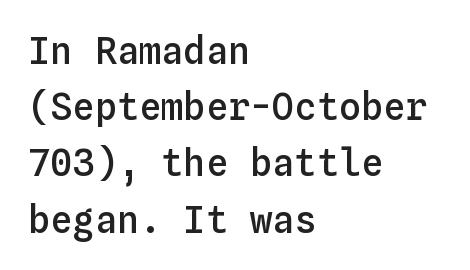
{"italic": "no", "bold": "semi", "weight": "semibold", "width": "normal", "stroke_contrast": "low", "x_height": "medium", "monospaced": "yes", "underline": "no", "align": "left", "line_spacing": "normal", "line_spacing_ratio": 1.52, "letter_spacing": "normal", "letter_spacing_em": 0.0, "glyph_px": 37}
